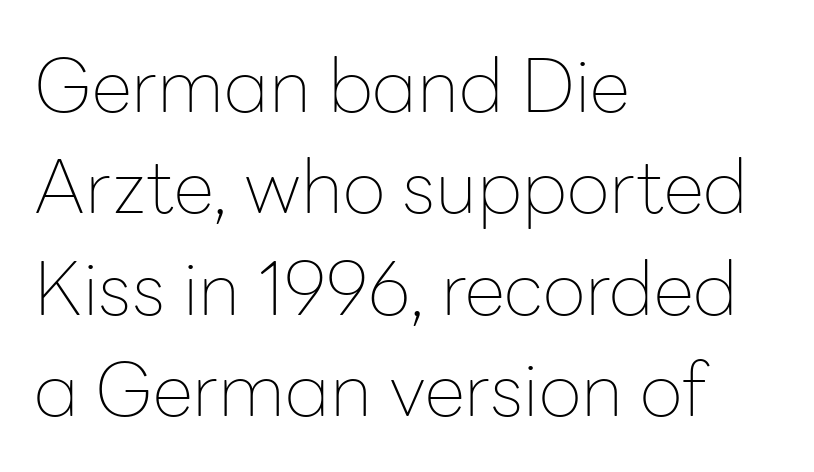
Q: Is the text bold? A: No.
Q: Is the text italic (slanted)? A: No, it is upright.
Q: Is the typeface a serif or a sans-serif typeface? A: Sans-serif.
Q: Is the text underlined? A: No.
Q: How is the paragraph aligned? A: Left-aligned.
Q: Is the spacing between letters normal or unusually wide? A: Normal.
Q: Is the spacing between lines tight, normal or loose? A: Normal.
Q: Width (condensed, normal, or wide)? A: Normal.
Q: Stroke contrast? A: Low.
Q: x-height? A: Medium.
Q: Monospaced? A: No.
